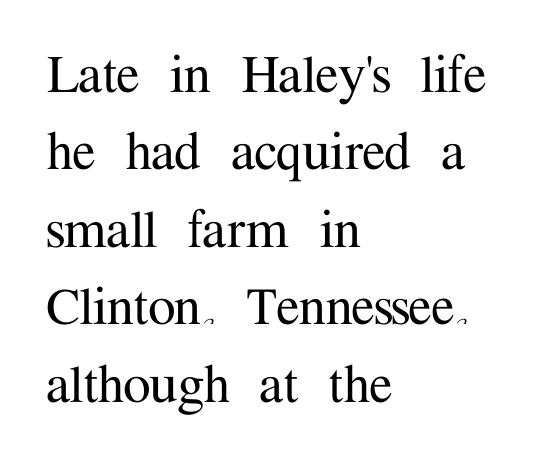
Font category for this specimen: serif. The text block is weighted toward the left margin, trailing off unevenly rightward. The rendering uses natural spacing where letterforms have individual widths. Words float on clear page, feet unadorned.
